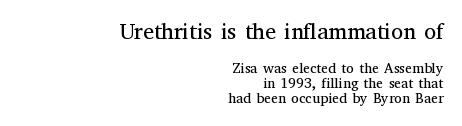
Characters follow at the spacing the type designer built in. Very little white space separates one row of letters from the next. Honestly, there is no underline to notice here at all. The weight tops out at a normal text grade.
